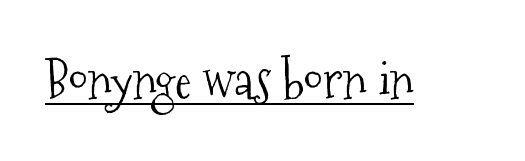
Small tapered or slab feet sit at the stroke ends, so this counts as serif. Vertical stems look standard width or narrower in stroke. Every character sits straight up, as roman type does. There is no visible air inserted between adjacent glyphs. You could not count columns in this text — the font is proportionally spaced. Underlined type.
